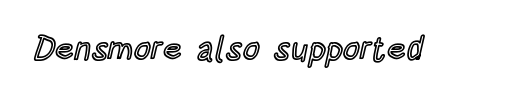
{"width": "condensed", "x_height": "large", "monospaced": "no", "underline": "no", "letter_spacing": "normal", "letter_spacing_em": 0.0, "glyph_px": 33}
